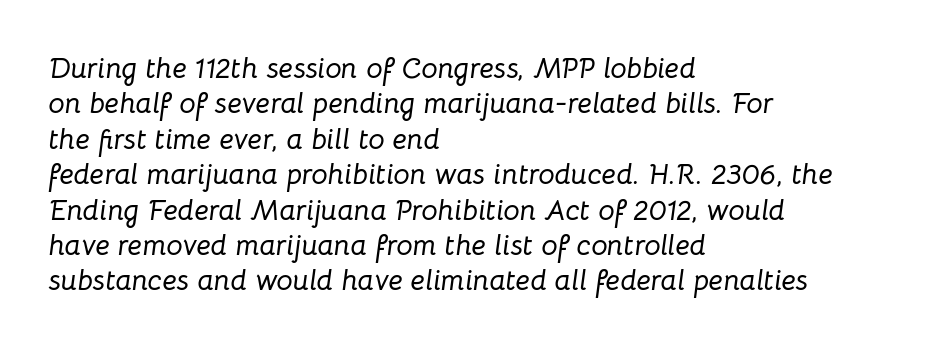
Proportional: the letters do not fall into vertical columns. Between one letter and the next there's only the usual sliver of space. The passage is arranged the way most books set body copy — flush left. Plain, unruled lines of type. The glyphs look as if they've been sheared to an angle.
